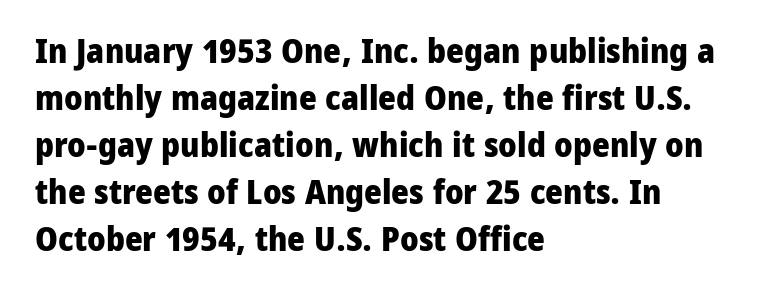
{"serif": "no", "italic": "no", "bold": "yes", "weight": "heavy", "width": "normal", "stroke_contrast": "low", "x_height": "medium", "monospaced": "no", "underline": "no", "align": "left", "line_spacing": "normal", "line_spacing_ratio": 1.38, "letter_spacing": "normal", "letter_spacing_em": 0.0, "glyph_px": 34}
